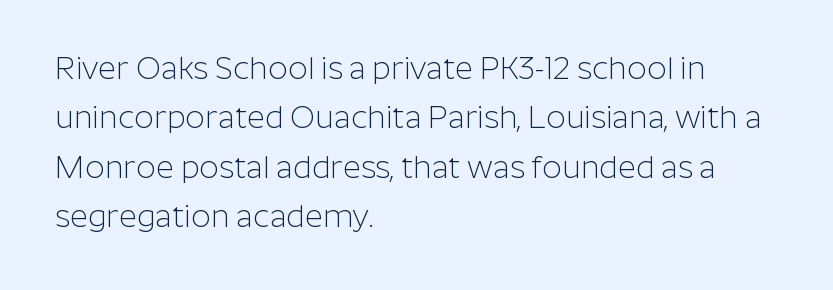
Q: Is the text bold? A: No.
Q: Is the text italic (slanted)? A: No, it is upright.
Q: Is the typeface a serif or a sans-serif typeface? A: Sans-serif.
Q: Is the text underlined? A: No.
Q: How is the paragraph aligned? A: Left-aligned.
Q: Is the spacing between letters normal or unusually wide? A: Normal.
Q: Is the spacing between lines tight, normal or loose? A: Normal.
Q: Width (condensed, normal, or wide)? A: Normal.
Q: Stroke contrast? A: Low.
Q: x-height? A: Medium.
Q: Monospaced? A: No.
